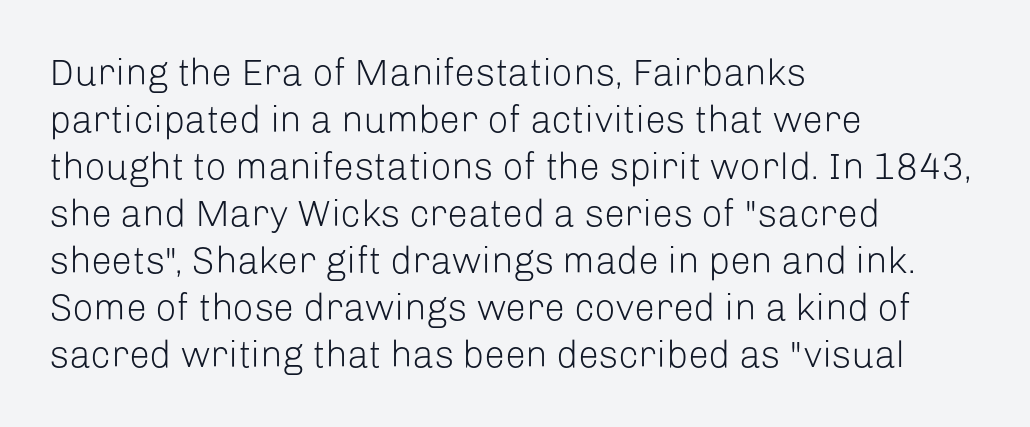
The image shows 37 px light sans-serif type, upright; set left-aligned, normal line spacing (1.27x), normal letter spacing, not underlined; low stroke contrast and a medium x-height.
